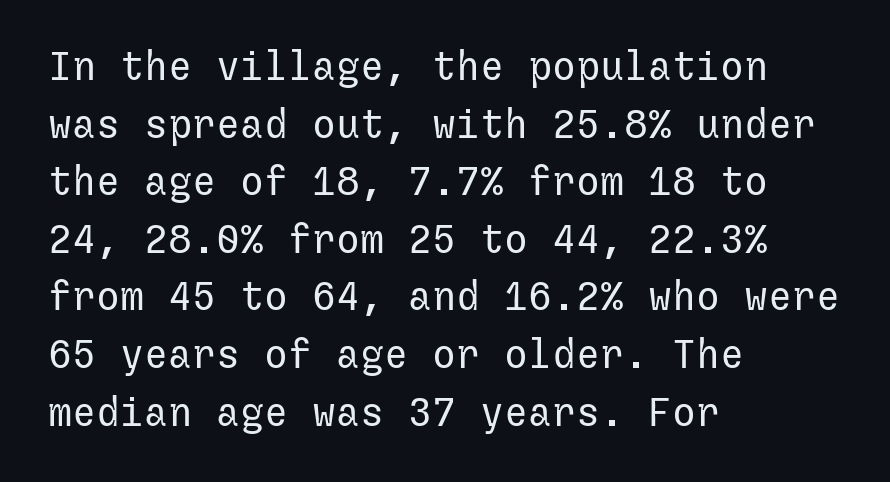
This rendering employs a face without finishing strokes, i.e., a sans-serif. Posture: upright roman. The specimen omits any rule beneath the text block's lines. The paragraph has a hard left edge and a soft right edge. Letter spacing: default.
